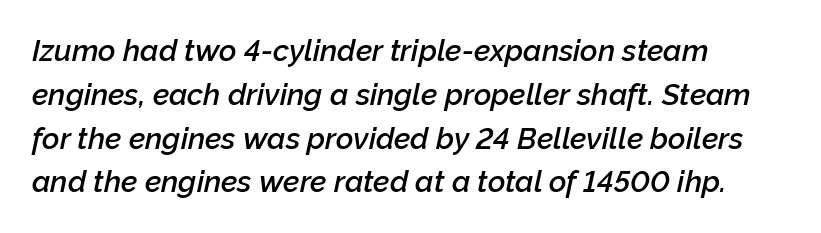
The image shows 30 px semibold type, italic (leaning right); set left-aligned, normal line spacing (1.46x), normal letter spacing, not underlined; low stroke contrast and a medium x-height.
